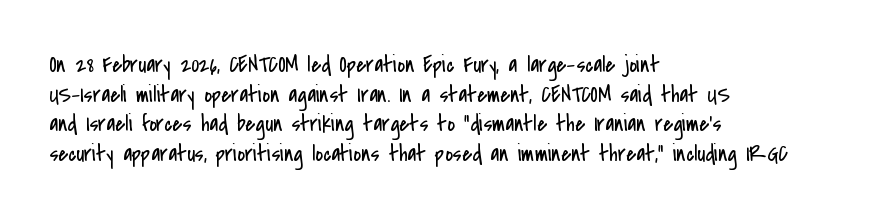
{"italic": "no", "bold": "no", "underline": "no", "align": "left", "line_spacing": "normal", "line_spacing_ratio": 1.29, "letter_spacing": "normal", "letter_spacing_em": 0.0, "glyph_px": 23}
